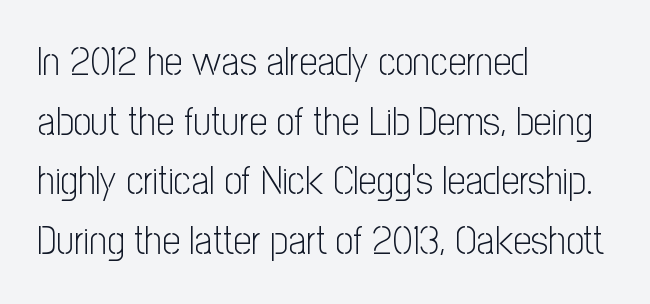
Regular leading. This rendering features lettering with no underline. The lines in this sample share a left origin and differ only in where they stop. These lines are composed in type without serifs.
